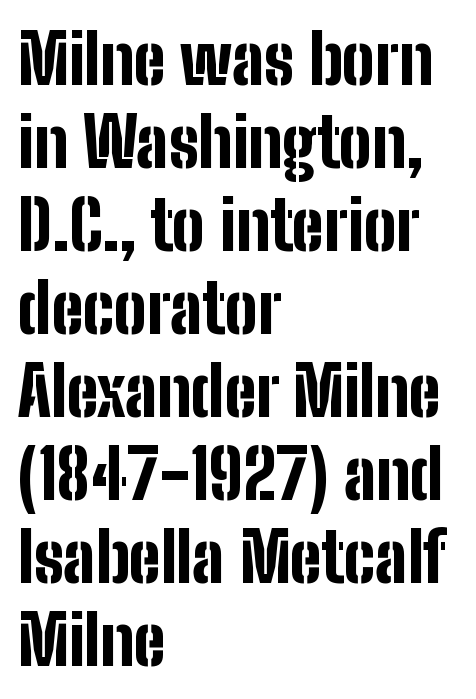
Nope, no serifs anywhere on these letters. Proportional: the letters do not fall into vertical columns. Line beginnings align vertically; line endings do not. Only glyphs here, with clear space below each row. Italic? Not at all — the glyphs are vertical.
